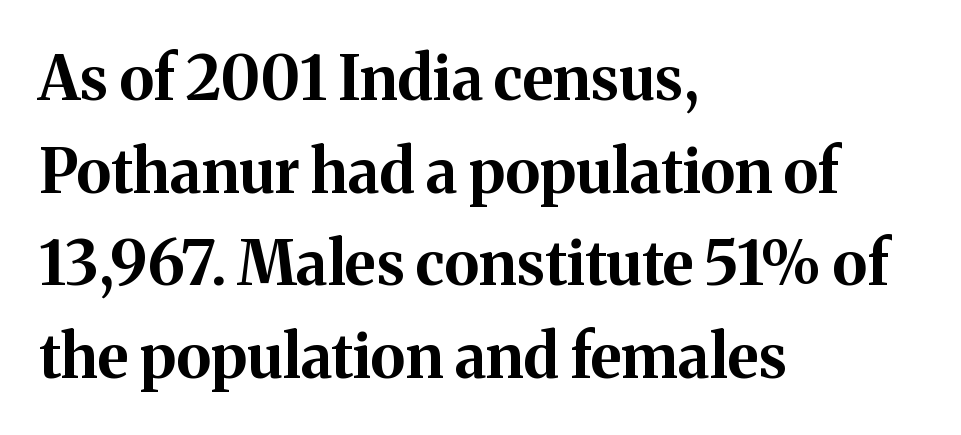
The image shows 61 px bold serif type, upright; set left-aligned, normal line spacing (1.52x), normal letter spacing, not underlined; medium stroke contrast and a medium x-height.
